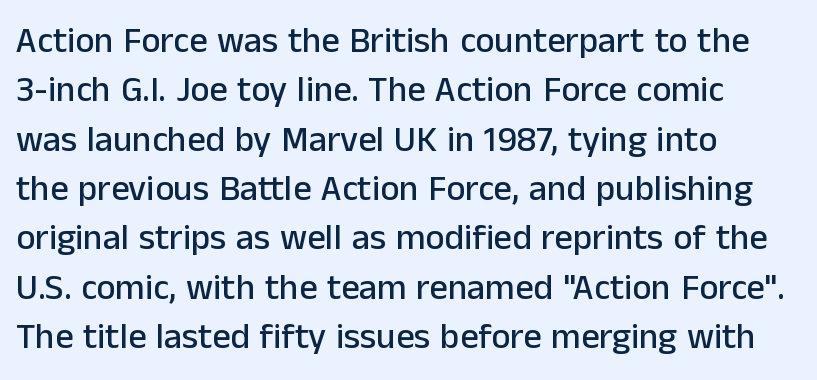
Q: Is the text italic (slanted)? A: No, it is upright.
Q: Is the typeface a serif or a sans-serif typeface? A: Sans-serif.
Q: Is the text underlined? A: No.
Q: How is the paragraph aligned? A: Left-aligned.
Q: Is the spacing between letters normal or unusually wide? A: Normal.
Q: Is the spacing between lines tight, normal or loose? A: Normal.
Q: Width (condensed, normal, or wide)? A: Normal.
Q: Stroke contrast? A: Low.
Q: x-height? A: Medium.
Q: Monospaced? A: No.
